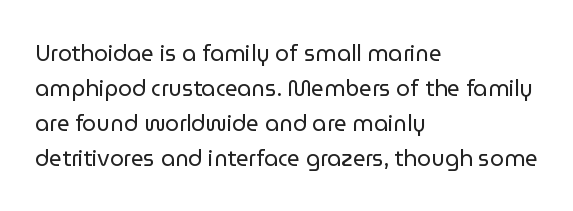
Q: Is the text bold? A: No.
Q: Is the text italic (slanted)? A: No, it is upright.
Q: Is the text underlined? A: No.
Q: How is the paragraph aligned? A: Left-aligned.
Q: Is the spacing between letters normal or unusually wide? A: Normal.
Q: Is the spacing between lines tight, normal or loose? A: Normal.
